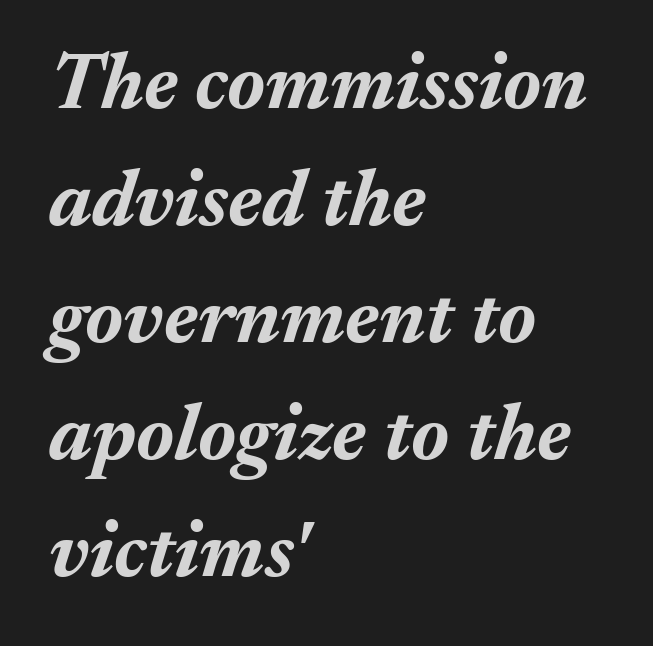
Q: Is the text bold? A: Yes.
Q: Is the text italic (slanted)? A: Yes, it leans right by about 17 degrees.
Q: Is the text underlined? A: No.
Q: How is the paragraph aligned? A: Left-aligned.
Q: Is the spacing between letters normal or unusually wide? A: Normal.
Q: Is the spacing between lines tight, normal or loose? A: Normal.
Q: Width (condensed, normal, or wide)? A: Normal.
Q: Stroke contrast? A: Medium.
Q: x-height? A: Medium.
Q: Monospaced? A: No.
